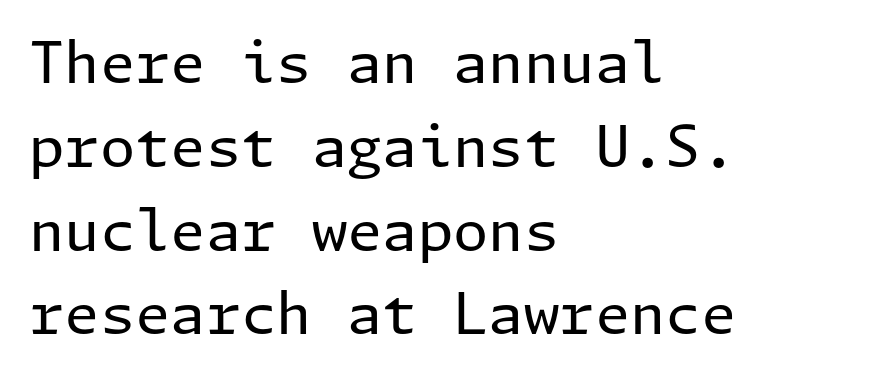
Regarding serifs, this sample does without them. Glance below the letters and you will spot only blank space. The vertical gap from one line to the next is medium. The paragraph has a hard left edge and a soft right edge.
